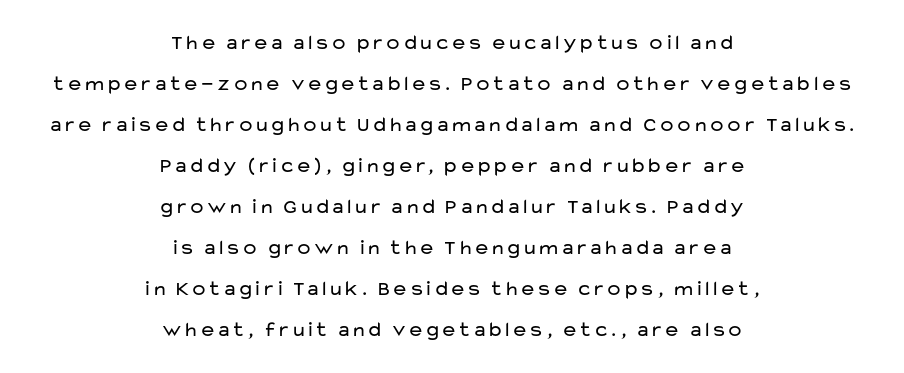
Type without underlining. Every row of glyphs is offset so its center matches the block's center. Loosely led — the rows are spread out. Nothing unusual about the tracking: characters are spaced as the font intends.
